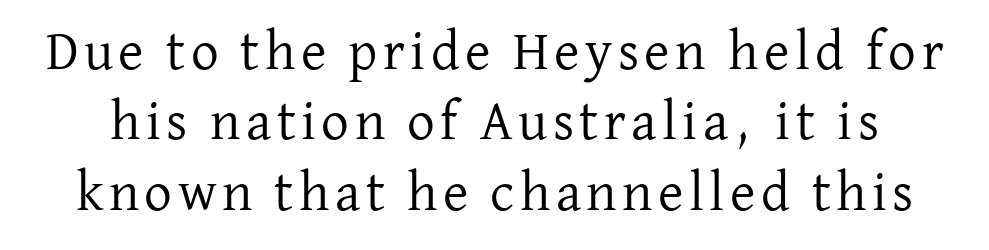
Letters rest on an invisible, unmarked baseline. The characters display serif detailing at their extremities. Posture: upright roman. Character widths vary here, with narrow letters taking less room than wide ones. Stem width sits at or under what a default text font uses.
